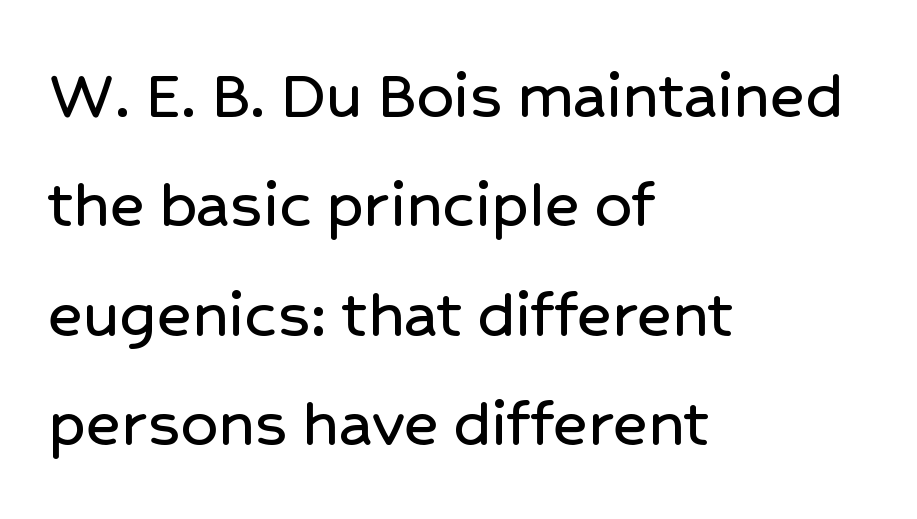
Upright lettering throughout. The words here are not underlined. The characters display no serif detailing; their extremities are plain. Line beginnings align vertically; line endings do not.
